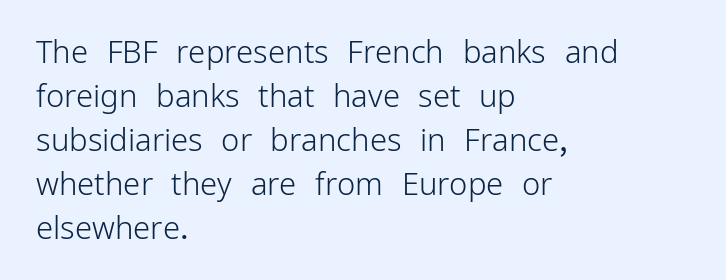
The image shows 31 px light sans-serif type, upright; set left-aligned, normal line spacing (1.42x), normal letter spacing, not underlined; low stroke contrast and a medium x-height.
